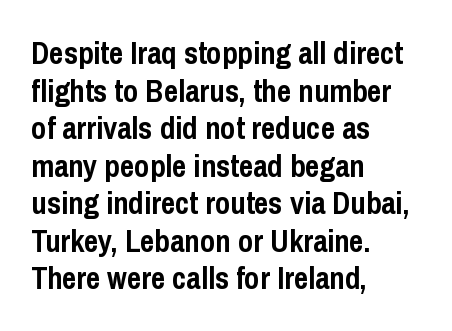
{"serif": "no", "italic": "no", "bold": "yes", "weight": "semibold", "width": "condensed", "stroke_contrast": "low", "x_height": "medium", "monospaced": "no", "underline": "no", "align": "left", "line_spacing_ratio": 1.21, "letter_spacing": "normal", "letter_spacing_em": 0.0, "glyph_px": 31}
